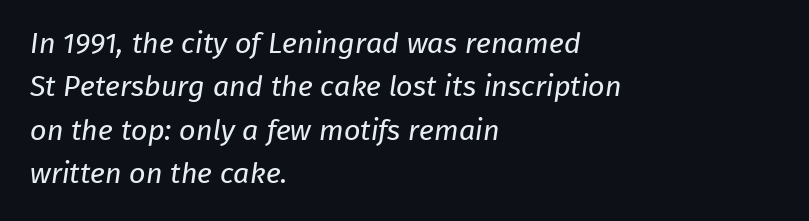
{"serif": "no", "bold": "no", "weight": "regular", "width": "normal", "stroke_contrast": "low", "x_height": "medium", "monospaced": "no", "underline": "no", "align": "left", "line_spacing": "normal", "line_spacing_ratio": 1.5, "letter_spacing": "normal", "letter_spacing_em": 0.0, "glyph_px": 29}
